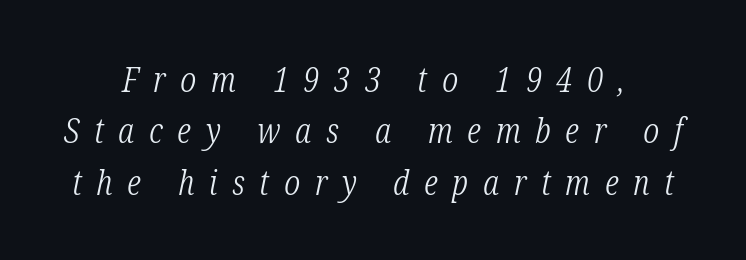
{"serif": "yes", "italic": "yes", "lean": "right", "slant_degrees": 12, "bold": "no", "weight": "light", "width": "condensed", "stroke_contrast": "low", "x_height": "medium", "monospaced": "no", "underline": "no", "align": "center", "line_spacing": "normal", "line_spacing_ratio": 1.51, "letter_spacing": "wide", "letter_spacing_em": 0.43, "glyph_px": 34}
